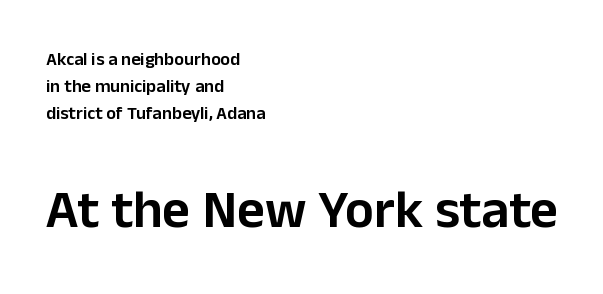
Q: Is the text bold? A: Semi-bold.
Q: Is the text italic (slanted)? A: No, it is upright.
Q: Is the typeface a serif or a sans-serif typeface? A: Sans-serif.
Q: Is the text underlined? A: No.
Q: How is the paragraph aligned? A: Left-aligned.
Q: Is the spacing between letters normal or unusually wide? A: Normal.
Q: Is the spacing between lines tight, normal or loose? A: Normal.
Q: Which block of text is set in a larger size, the first (top) or the second (bottom)? A: The second (bottom) one.
Q: Width (condensed, normal, or wide)? A: Normal.
Q: Stroke contrast? A: Low.
Q: x-height? A: Medium.
Q: Monospaced? A: No.
